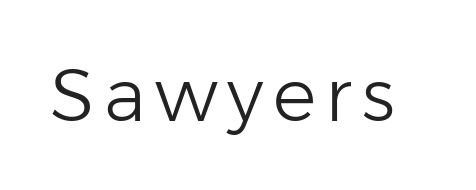
{"serif": "no", "italic": "no", "bold": "no", "weight": "light", "width": "normal", "stroke_contrast": "low", "x_height": "medium", "monospaced": "no", "underline": "no", "glyph_px": 73}
